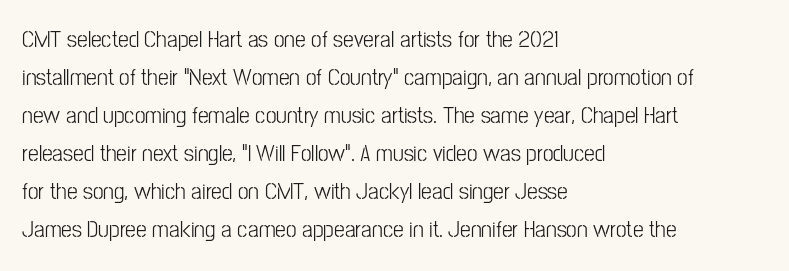
Caption: standard tracking, unaltered. How would I describe the line gaps? Plain and ordinary. Notice how the stems are strictly vertical — no italics here. The typeface has the unassuming heft of standard copy or less. The lines are quadded left.
